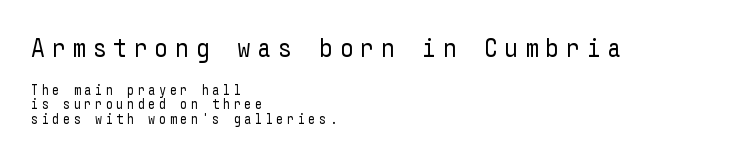
The image shows 27 px text type, upright; set left-aligned, tight line spacing (1.04x), unusually wide letter spacing (+0.25 em), not underlined; the first (top) block is 1.93x larger.
